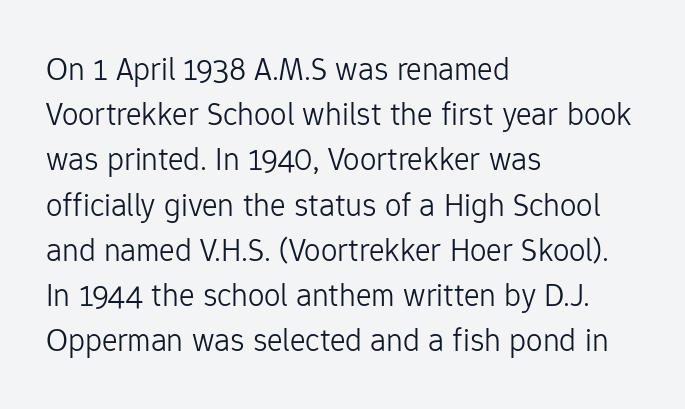
Q: Is the text bold? A: No.
Q: Is the text italic (slanted)? A: No, it is upright.
Q: Is the typeface a serif or a sans-serif typeface? A: Sans-serif.
Q: Is the text underlined? A: No.
Q: How is the paragraph aligned? A: Left-aligned.
Q: Is the spacing between letters normal or unusually wide? A: Normal.
Q: Is the spacing between lines tight, normal or loose? A: Normal.
Q: Width (condensed, normal, or wide)? A: Normal.
Q: Stroke contrast? A: Low.
Q: x-height? A: Medium.
Q: Monospaced? A: No.
